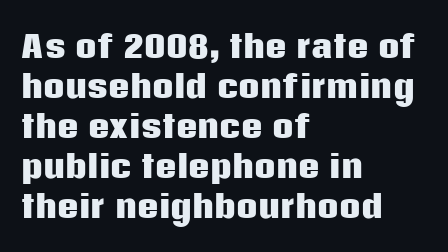
{"serif": "no", "italic": "no", "bold": "yes", "weight": "heavy", "width": "normal", "stroke_contrast": "low", "x_height": "large", "monospaced": "no", "underline": "no", "align": "left", "line_spacing": "normal", "line_spacing_ratio": 1.33, "letter_spacing": "normal", "letter_spacing_em": 0.0, "glyph_px": 30}
